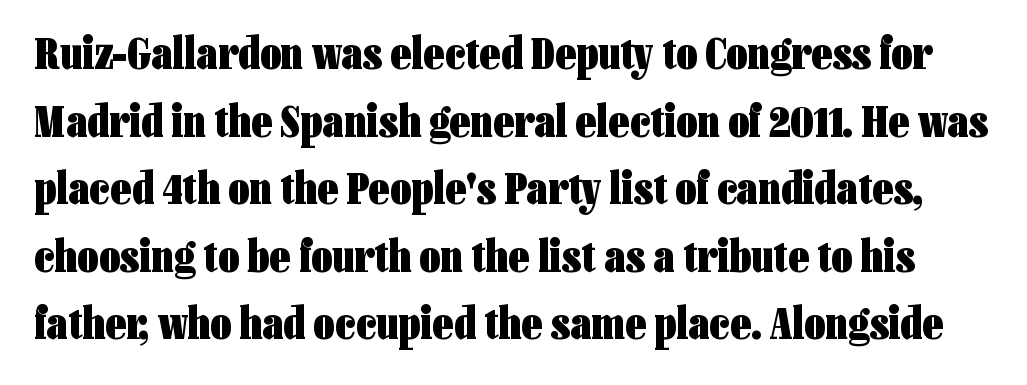
Proportional: the letters do not fall into vertical columns. Posture: upright roman. There is no visible air inserted between adjacent glyphs. Nope, no serifs anywhere on these letters. Decoration check: the copy has no underline. You'd pick this weight for a headline — it's a proper bold.
